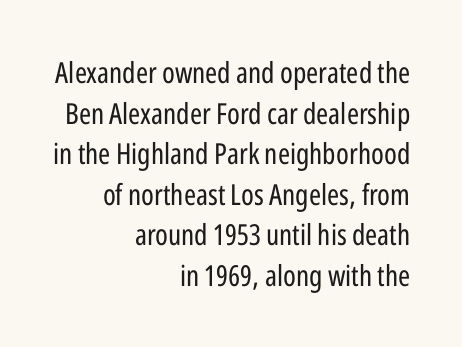
The image shows 29 px regular-weight, condensed sans-serif type, upright; set right-aligned, normal line spacing (1.4x), normal letter spacing, not underlined; low stroke contrast and a medium x-height.
